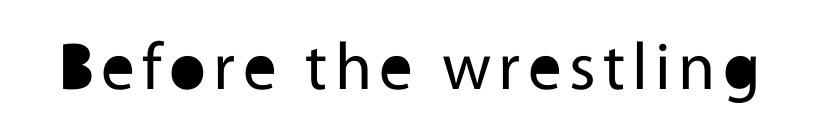
The image shows 67 px regular-weight sans-serif type, upright; set not underlined; a medium x-height.
